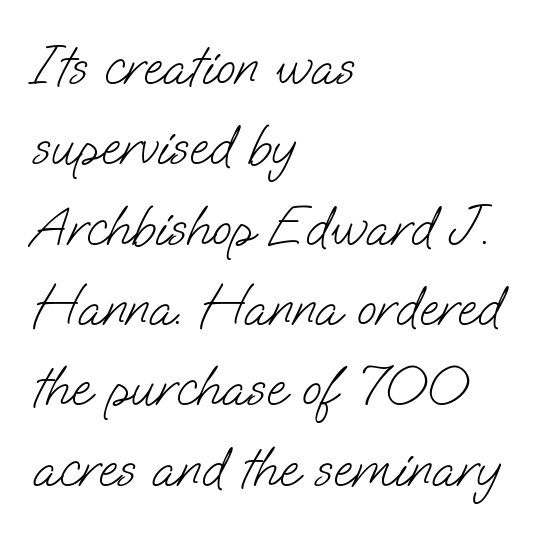
{"serif": "no", "bold": "no", "weight": "light", "width": "normal", "stroke_contrast": "low", "x_height": "small", "monospaced": "no", "underline": "no", "align": "left", "line_spacing": "normal", "line_spacing_ratio": 1.41, "letter_spacing": "normal", "letter_spacing_em": 0.0, "glyph_px": 57}
